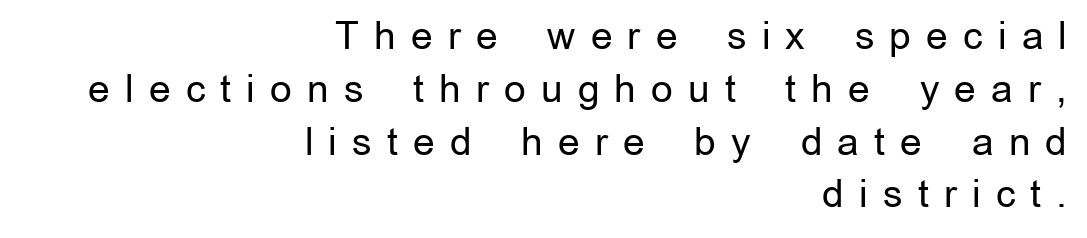
{"serif": "no", "italic": "no", "bold": "no", "weight": "regular", "width": "normal", "stroke_contrast": "low", "x_height": "medium", "monospaced": "no", "underline": "no", "align": "right", "line_spacing": "normal", "line_spacing_ratio": 1.39, "letter_spacing": "wide", "letter_spacing_em": 0.4, "glyph_px": 38}
